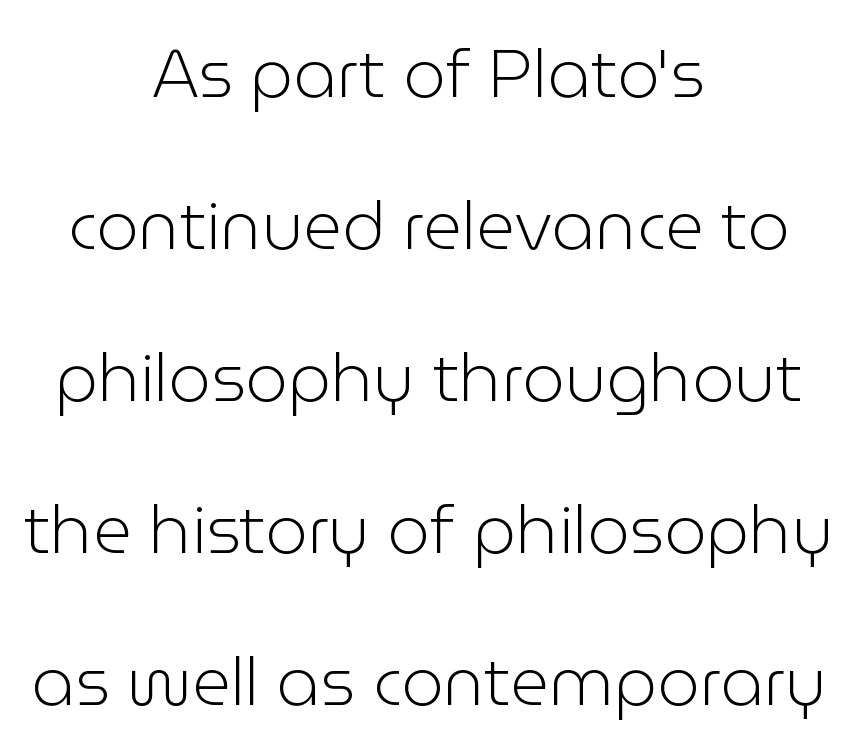
The image shows 67 px light sans-serif type, upright; set centered, loose line spacing (2.27x), normal letter spacing, not underlined; low stroke contrast and a medium x-height.
